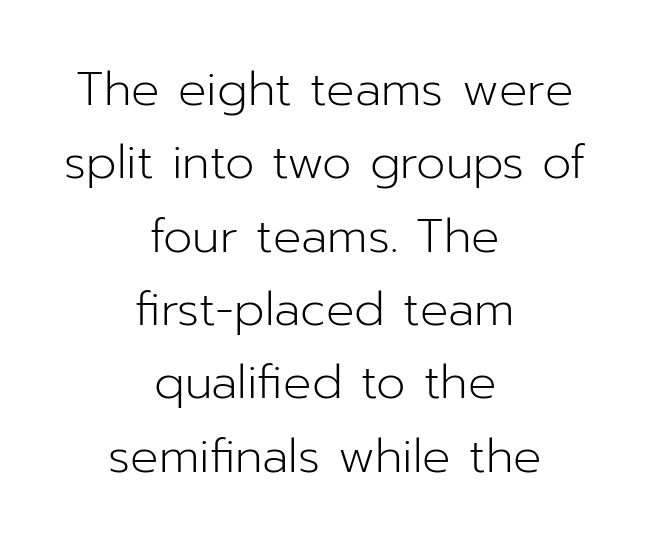
The image shows 47 px light sans-serif type, upright; set centered, normal line spacing (1.56x), normal letter spacing, not underlined; low stroke contrast and a medium x-height.
